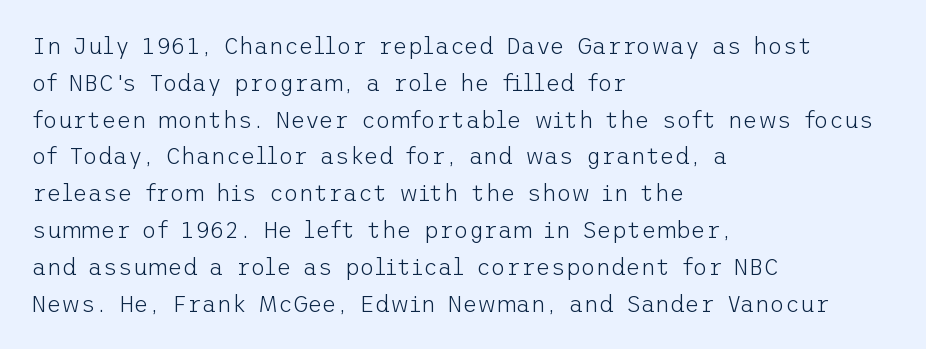
Q: Is the text bold? A: No.
Q: Is the text italic (slanted)? A: No, it is upright.
Q: Is the text underlined? A: No.
Q: How is the paragraph aligned? A: Left-aligned.
Q: Is the spacing between letters normal or unusually wide? A: Normal.
Q: Is the spacing between lines tight, normal or loose? A: Normal.
